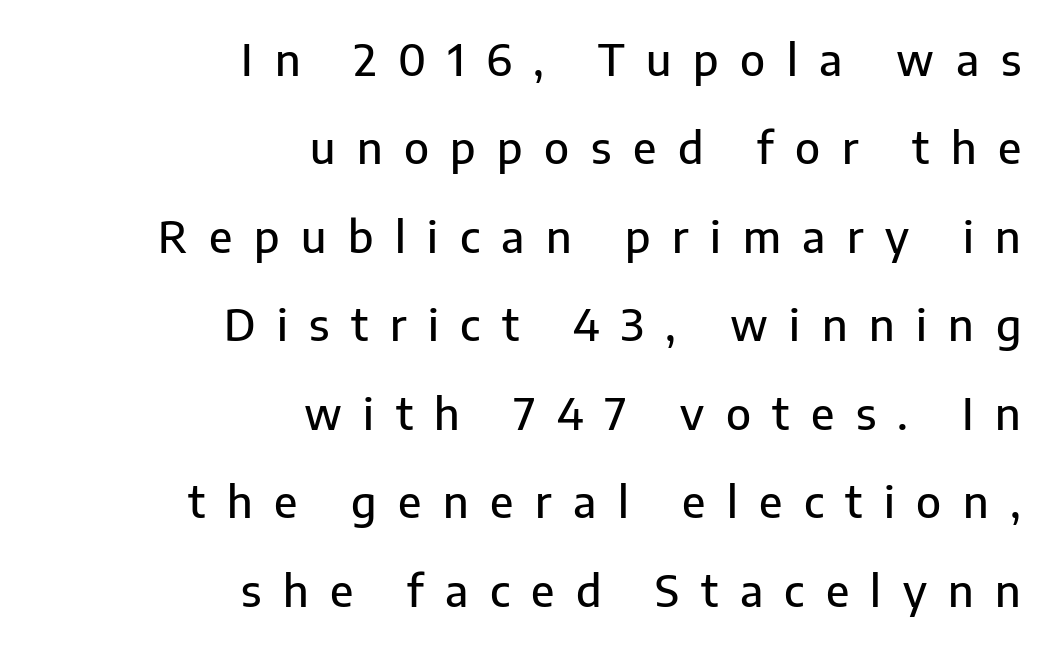
Q: Is the text italic (slanted)? A: No, it is upright.
Q: Is the typeface a serif or a sans-serif typeface? A: Sans-serif.
Q: Is the text underlined? A: No.
Q: How is the paragraph aligned? A: Right-aligned.
Q: Is the spacing between letters normal or unusually wide? A: Unusually wide.
Q: Is the spacing between lines tight, normal or loose? A: Loose.
Q: Width (condensed, normal, or wide)? A: Normal.
Q: Stroke contrast? A: Low.
Q: x-height? A: Medium.
Q: Monospaced? A: No.
